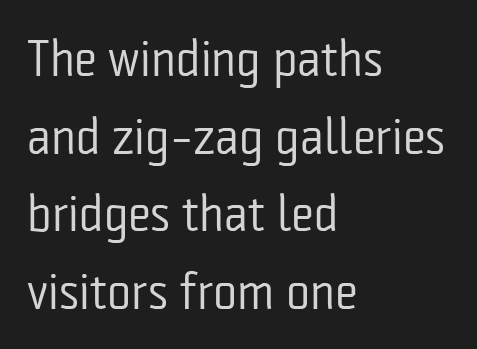
The image shows 51 px regular-weight, condensed sans-serif type, upright; set left-aligned, normal line spacing (1.52x), normal letter spacing, not underlined; low stroke contrast and a medium x-height.
